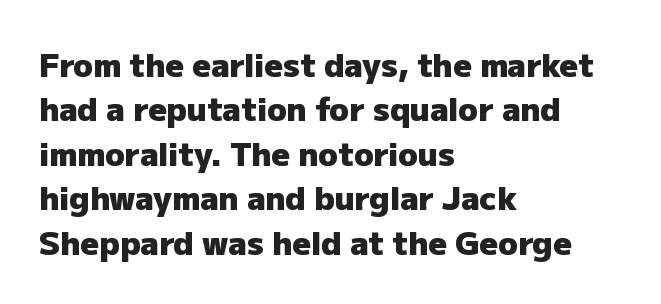
{"serif": "no", "italic": "no", "bold": "yes", "weight": "heavy", "width": "normal", "stroke_contrast": "low", "x_height": "medium", "monospaced": "no", "underline": "no", "align": "left", "line_spacing": "normal", "line_spacing_ratio": 1.39, "letter_spacing": "normal", "letter_spacing_em": 0.0, "glyph_px": 32}
